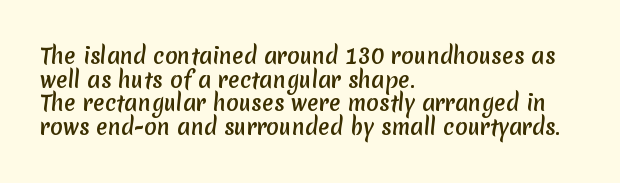
{"underline": "no", "align": "left", "line_spacing": "tight", "line_spacing_ratio": 1.12, "letter_spacing": "normal", "letter_spacing_em": 0.0, "glyph_px": 21}
